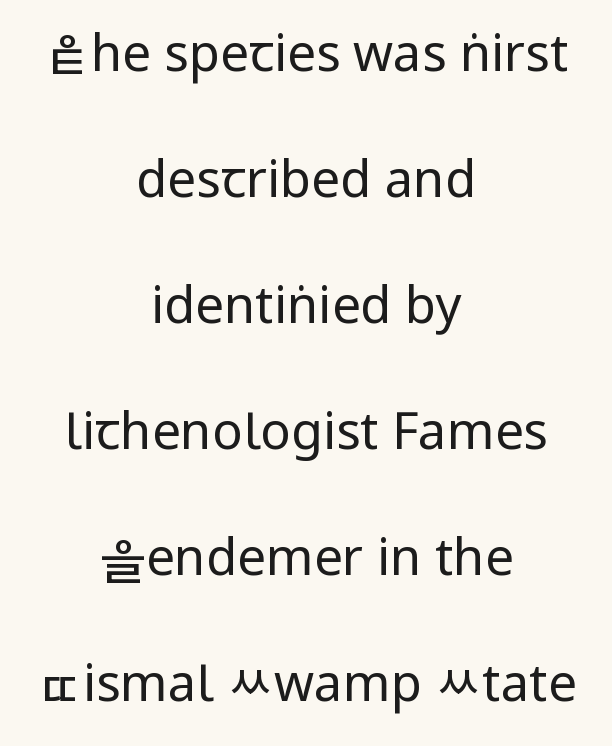
The image shows 51 px regular-weight, condensed sans-serif type, upright; set centered, loose line spacing (2.47x), normal letter spacing, not underlined; low stroke contrast and a large x-height.
